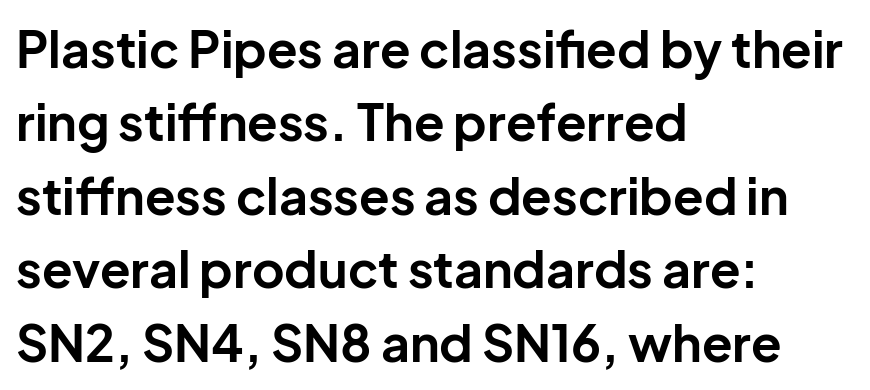
Emphasis by weight is at full strength: bold. In terms of posture, this sample is upright. Descenders are the only things crossing below the line. The glyphs in this specimen are sans serif. The setting favours the left margin, as ordinary paragraphs usually do.
